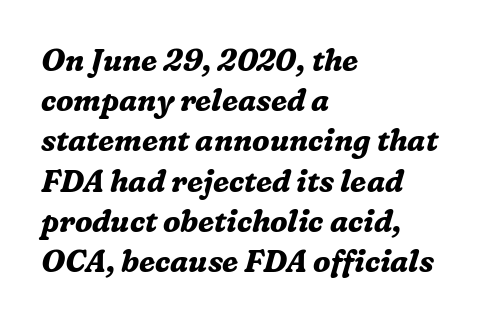
{"serif": "yes", "italic": "yes", "lean": "right", "slant_degrees": 16, "bold": "yes", "weight": "bold", "width": "normal", "stroke_contrast": "medium", "x_height": "medium", "monospaced": "no", "underline": "no", "align": "left", "line_spacing": "normal", "line_spacing_ratio": 1.34, "letter_spacing": "normal", "letter_spacing_em": 0.0, "glyph_px": 30}
